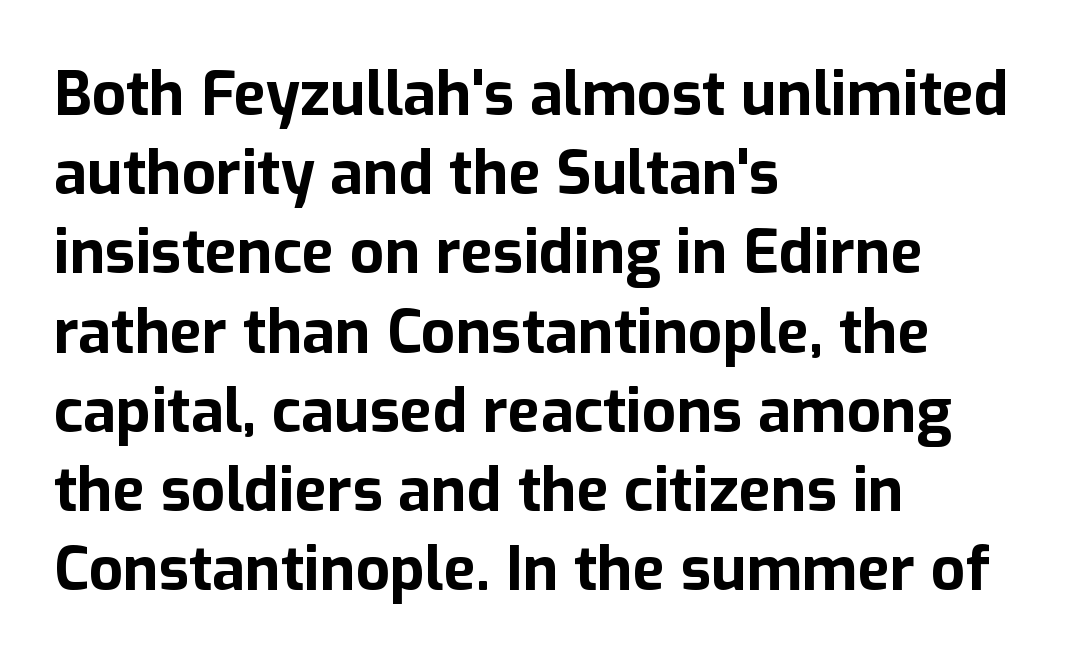
Q: Is the text bold? A: Yes.
Q: Is the text italic (slanted)? A: No, it is upright.
Q: Is the typeface a serif or a sans-serif typeface? A: Sans-serif.
Q: Is the text underlined? A: No.
Q: How is the paragraph aligned? A: Left-aligned.
Q: Is the spacing between letters normal or unusually wide? A: Normal.
Q: Is the spacing between lines tight, normal or loose? A: Normal.
Q: Width (condensed, normal, or wide)? A: Normal.
Q: Stroke contrast? A: Low.
Q: x-height? A: Medium.
Q: Monospaced? A: No.
